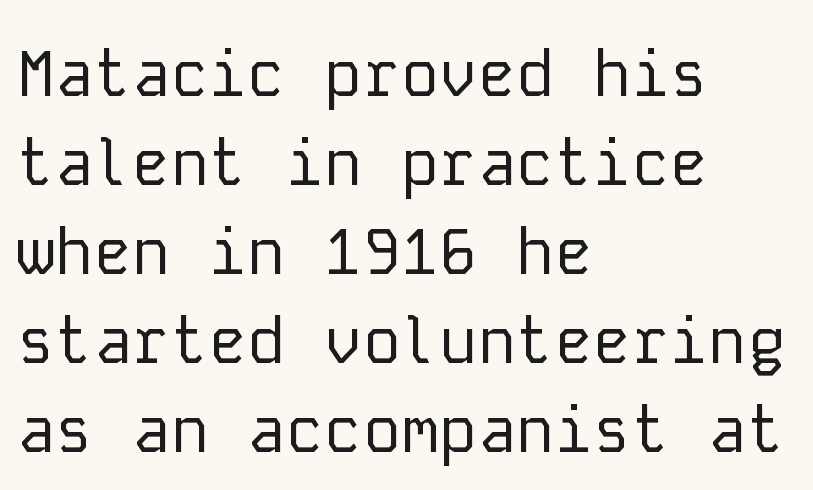
Q: Is the text bold? A: No.
Q: Is the text italic (slanted)? A: No, it is upright.
Q: Is the typeface a serif or a sans-serif typeface? A: Sans-serif.
Q: Is the text underlined? A: No.
Q: How is the paragraph aligned? A: Left-aligned.
Q: Is the spacing between letters normal or unusually wide? A: Normal.
Q: Is the spacing between lines tight, normal or loose? A: Normal.
Q: Width (condensed, normal, or wide)? A: Normal.
Q: Stroke contrast? A: Low.
Q: x-height? A: Medium.
Q: Monospaced? A: Yes.
